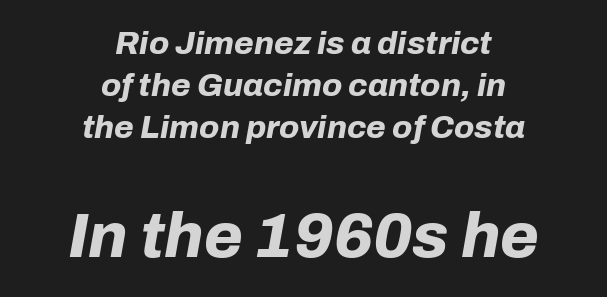
{"italic": "yes", "lean": "right", "slant_degrees": 10, "bold": "yes", "weight": "bold", "width": "normal", "stroke_contrast": "low", "x_height": "medium", "monospaced": "no", "underline": "no", "align": "center", "line_spacing": "normal", "line_spacing_ratio": 1.31, "letter_spacing": "normal", "letter_spacing_em": 0.0, "larger_block": "second", "size_ratio": 1.97, "glyph_px": 63}
